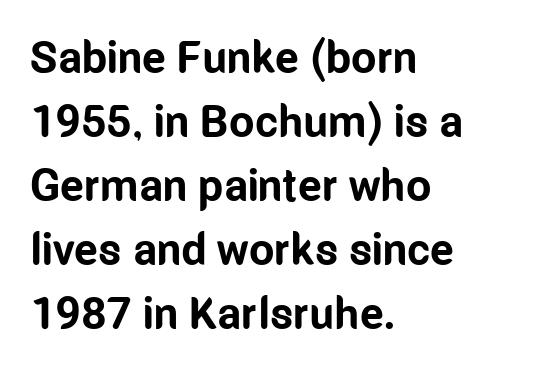
The image shows 45 px bold, condensed sans-serif type, upright; set left-aligned, normal line spacing (1.42x), normal letter spacing, not underlined; low stroke contrast and a medium x-height.
